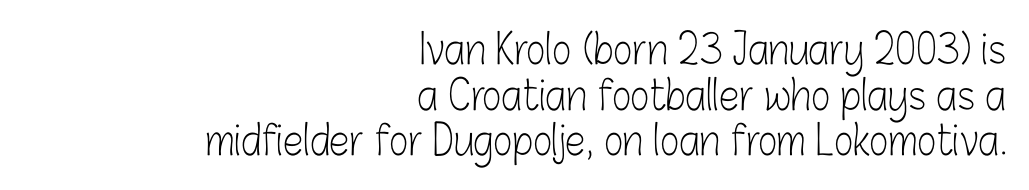
{"serif": "no", "italic": "no", "bold": "no", "weight": "light", "width": "condensed", "stroke_contrast": "low", "x_height": "medium", "monospaced": "no", "underline": "no", "align": "right", "line_spacing": "tight", "line_spacing_ratio": 1.11, "letter_spacing": "normal", "letter_spacing_em": 0.0, "glyph_px": 41}
